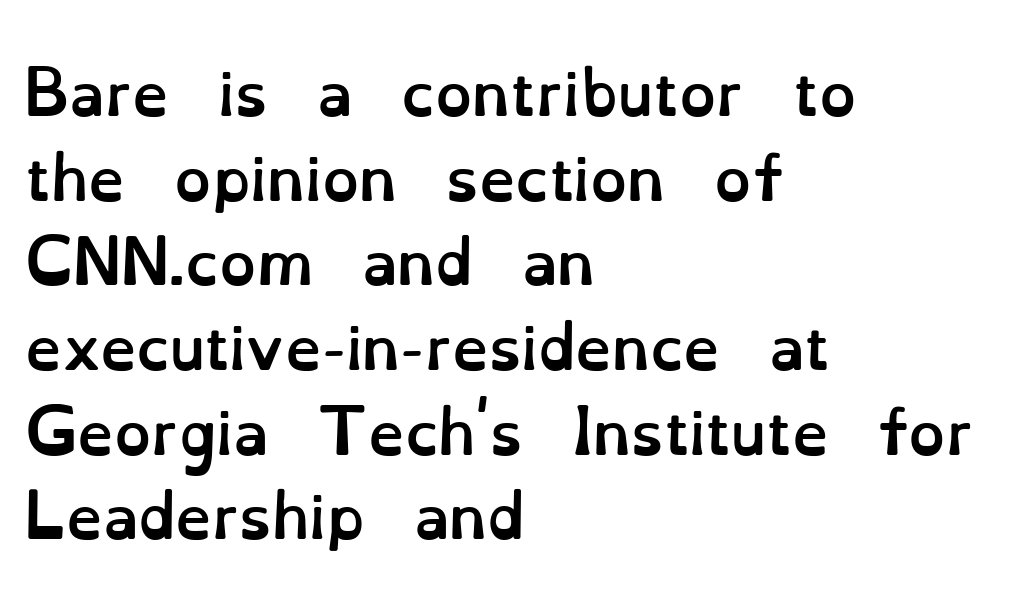
The image shows 58 px semibold type, upright; set left-aligned, normal line spacing (1.46x), normal letter spacing, not underlined; low stroke contrast and a small x-height.
